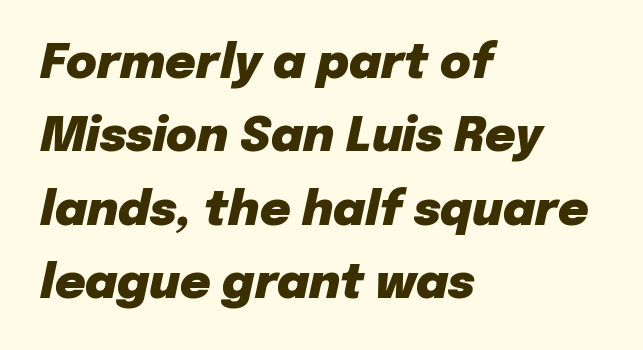
The image shows 47 px heavy type, italic (leaning right); set left-aligned, normal line spacing (1.56x), normal letter spacing, not underlined; low stroke contrast and a medium x-height.
